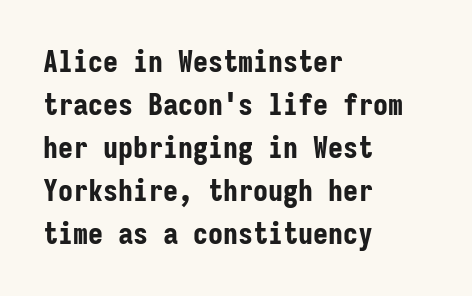
The image shows 30 px bold, condensed sans-serif type, upright, monospaced; set left-aligned, normal line spacing (1.43x), normal letter spacing, not underlined; low stroke contrast and a medium x-height.
